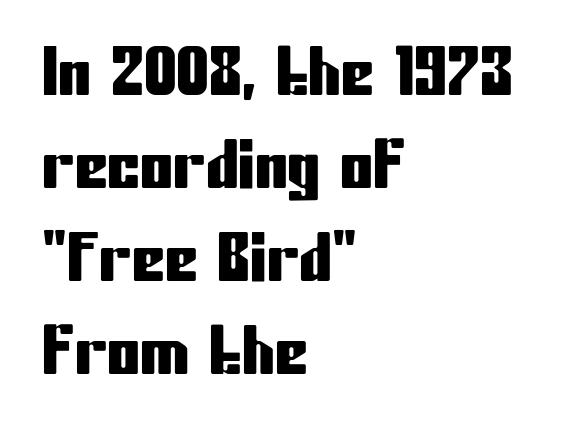
{"serif": "no", "italic": "no", "width": "condensed", "stroke_contrast": "low", "x_height": "medium", "monospaced": "no", "underline": "no", "align": "left", "line_spacing": "normal", "line_spacing_ratio": 1.41, "letter_spacing": "normal", "letter_spacing_em": 0.0, "glyph_px": 66}
